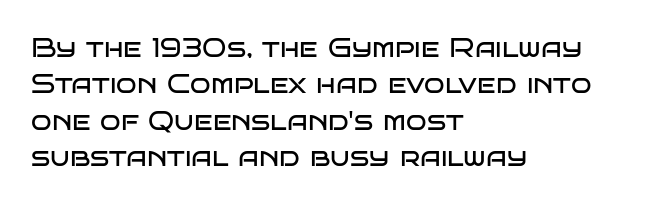
The image shows 27 px text type, upright; set left-aligned, normal line spacing (1.35x), normal letter spacing, not underlined.
